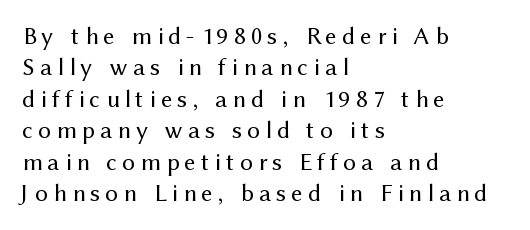
{"italic": "no", "bold": "no", "underline": "no", "align": "left", "line_spacing": "normal", "line_spacing_ratio": 1.26, "letter_spacing": "wide", "letter_spacing_em": 0.21, "glyph_px": 25}
